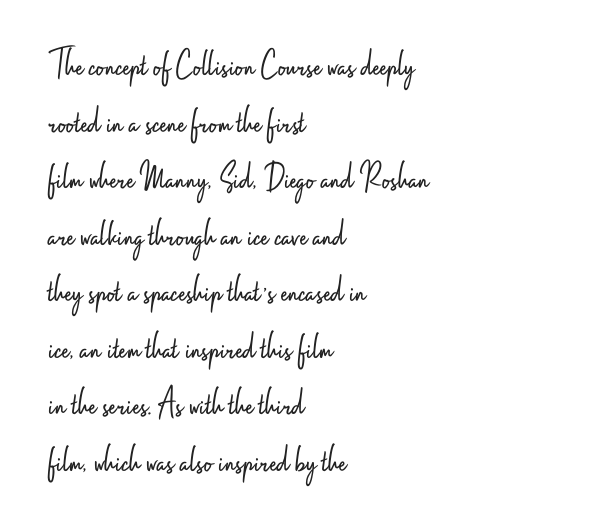
No feet cap the strokes, marking this as sans-serif type. Successive baselines arrive at the customary interval. Vertical stems look standard width or narrower in stroke. In CSS terms this would be text-align: left. The words here are not underlined.
